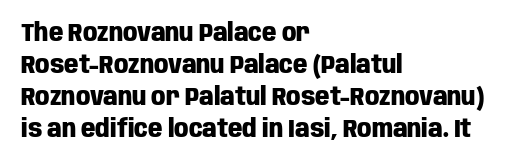
The image shows 25 px bold type, upright; set left-aligned, normal line spacing (1.28x), normal letter spacing, not underlined.
